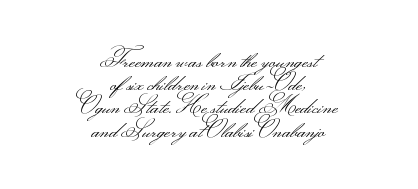
The image shows 23 px text type; set centered, tight line spacing (1.01x), normal letter spacing, not underlined.
